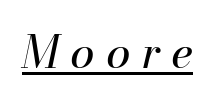
Q: Is the text bold? A: No.
Q: Is the text italic (slanted)? A: Yes, it leans right by about 13 degrees.
Q: Is the text underlined? A: Yes.
Q: Is the spacing between letters normal or unusually wide? A: Unusually wide.
Q: Width (condensed, normal, or wide)? A: Normal.
Q: Stroke contrast? A: High.
Q: x-height? A: Small.
Q: Monospaced? A: No.
